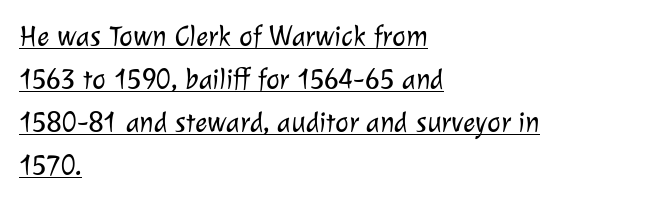
{"serif": "no", "bold": "no", "weight": "light", "width": "normal", "stroke_contrast": "low", "x_height": "medium", "monospaced": "no", "underline": "yes", "align": "left", "line_spacing": "normal", "line_spacing_ratio": 1.48, "letter_spacing": "normal", "letter_spacing_em": 0.0, "glyph_px": 29}
